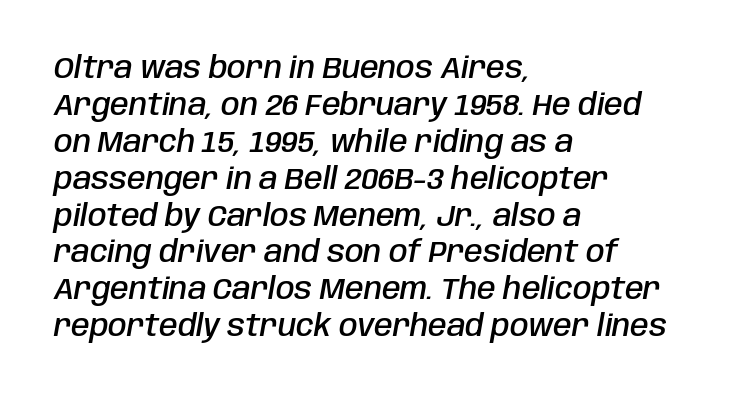
{"italic": "yes", "lean": "right", "slant_degrees": 10, "bold": "semi", "weight": "semibold", "width": "condensed", "stroke_contrast": "low", "x_height": "large", "monospaced": "no", "underline": "no", "align": "left", "line_spacing_ratio": 1.23, "letter_spacing": "normal", "letter_spacing_em": 0.0, "glyph_px": 30}
